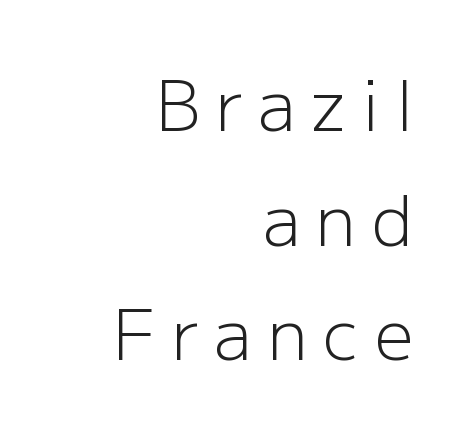
{"serif": "no", "italic": "no", "bold": "no", "weight": "light", "width": "normal", "stroke_contrast": "low", "x_height": "medium", "monospaced": "no", "underline": "no", "align": "right", "line_spacing": "normal", "line_spacing_ratio": 1.66, "letter_spacing": "wide", "letter_spacing_em": 0.22, "glyph_px": 69}
